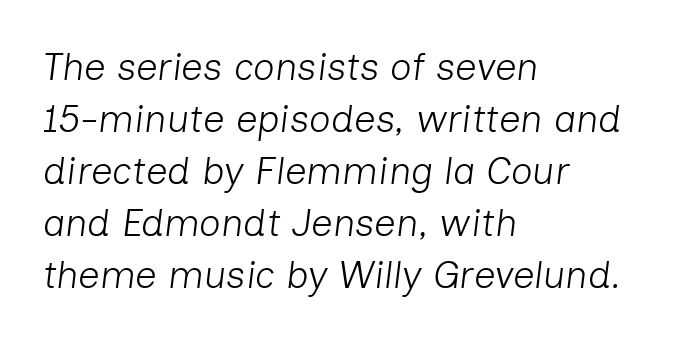
Q: Is the text bold? A: No.
Q: Is the text italic (slanted)? A: Yes, it leans right by about 7 degrees.
Q: Is the text underlined? A: No.
Q: How is the paragraph aligned? A: Left-aligned.
Q: Is the spacing between letters normal or unusually wide? A: Normal.
Q: Is the spacing between lines tight, normal or loose? A: Normal.
Q: Width (condensed, normal, or wide)? A: Normal.
Q: Stroke contrast? A: Low.
Q: x-height? A: Medium.
Q: Monospaced? A: No.
